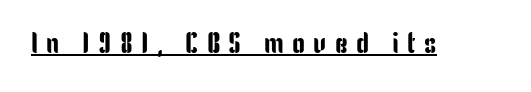
{"serif": "no", "italic": "no", "width": "condensed", "stroke_contrast": "low", "x_height": "medium", "monospaced": "no", "underline": "yes", "letter_spacing": "wide", "letter_spacing_em": 0.29, "glyph_px": 29}
